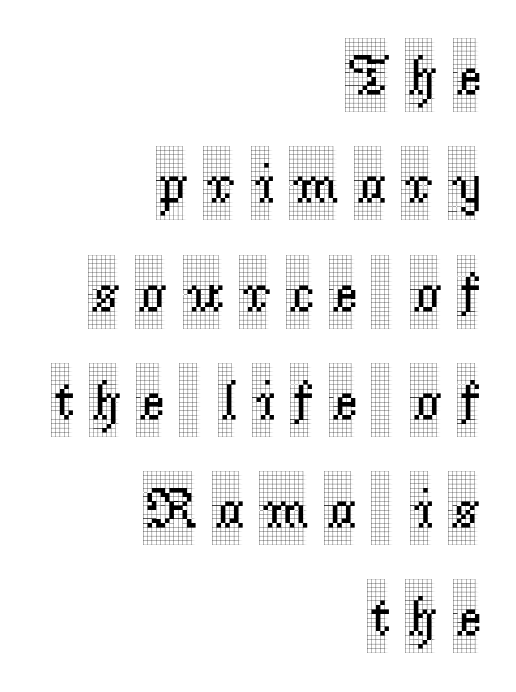
{"serif": "yes", "italic": "no", "width": "condensed", "x_height": "large", "monospaced": "no", "underline": "no", "align": "right", "line_spacing": "loose", "line_spacing_ratio": 1.9, "letter_spacing": "wide", "letter_spacing_em": 0.29, "glyph_px": 57}
